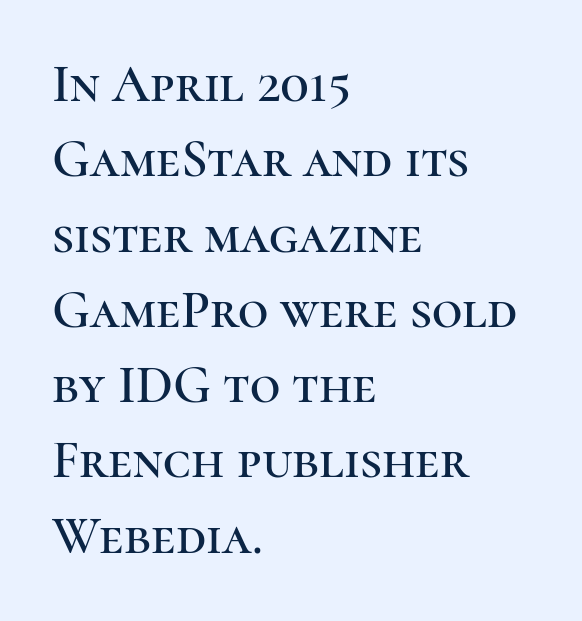
Rule under the text: the space is simply empty. Observe the serifs anchoring each vertical stroke in this sample. These lines stack with their left ends in a neat column. What stands out about the letter spacing? Nothing — it is the standard amount.
